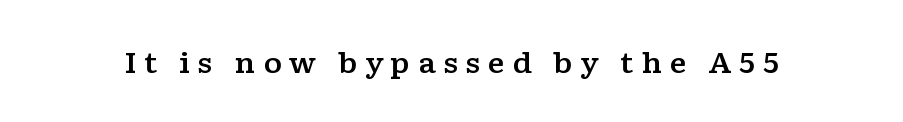
The image shows 28 px wide serif type, upright; set unusually wide letter spacing (+0.27 em), not underlined; low stroke contrast and a medium x-height.
